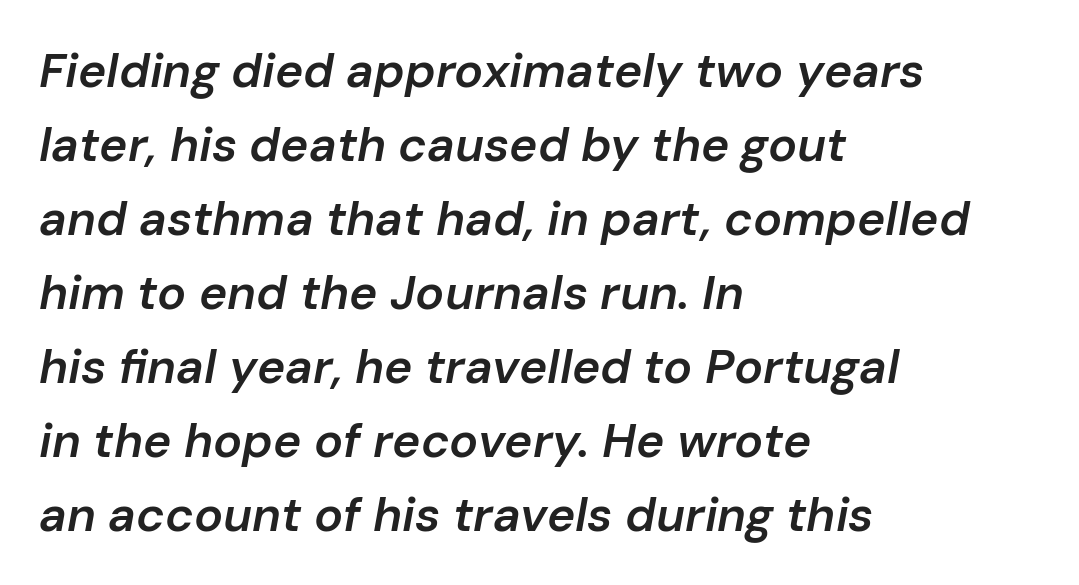
The space between consecutive lines is moderate. I'd describe the lettering as semibold — firm but not a full bold. Nobody touched the tracking dial on this one. Left-aligned paragraph, ragged on the right.
